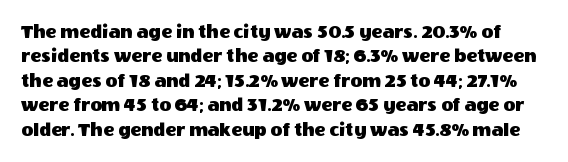
Upright lettering throughout. Type without underlining. Words appear dense and cohesive because spacing is normal.
